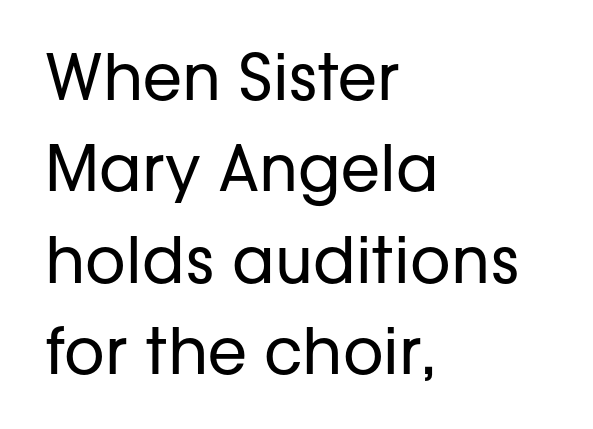
{"serif": "no", "italic": "no", "bold": "no", "weight": "regular", "width": "normal", "stroke_contrast": "low", "x_height": "medium", "monospaced": "no", "underline": "no", "align": "left", "line_spacing": "normal", "line_spacing_ratio": 1.45, "letter_spacing": "normal", "letter_spacing_em": 0.0, "glyph_px": 63}
